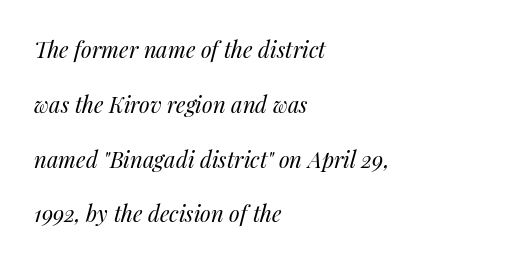
Summary of vertical rhythm: relaxed, with wide interline spacing. The tracking reads as untouched default to a designer's eye. Notice how the stems are inclined rather than vertical — that's the hallmark of italics. Is this a heavy cut? Hardly; it is regular or lighter.
